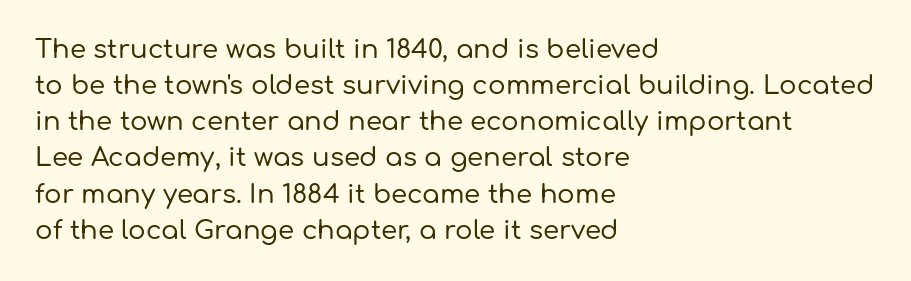
{"italic": "no", "underline": "no", "align": "left", "line_spacing": "normal", "line_spacing_ratio": 1.39, "letter_spacing": "normal", "letter_spacing_em": 0.0, "glyph_px": 26}
